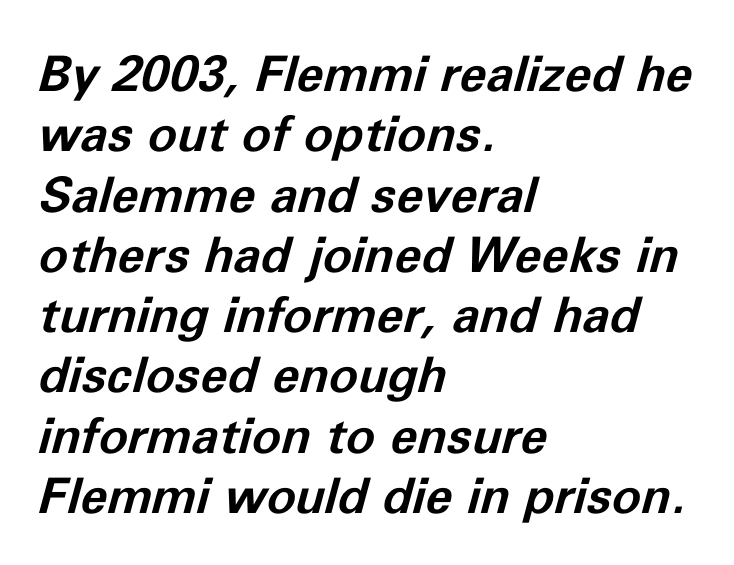
Caption: multi-line text, flush left, ragged right. Slanted lettering throughout. The passage shown has conventional tracking throughout. Beneath every word, the page is bare. Note the varied advance widths — an 'i' is clearly narrower than an 'm'. The face used here has the dense, thick strokes of a bold.
